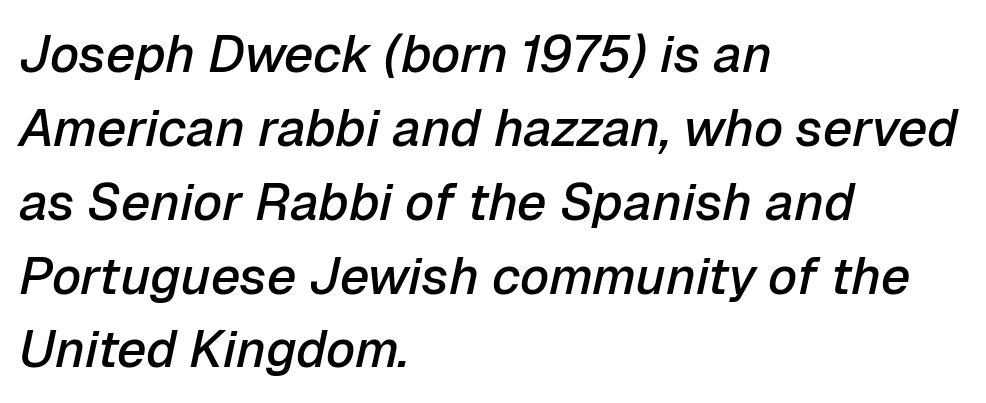
{"italic": "yes", "lean": "right", "slant_degrees": 12, "bold": "semi", "weight": "semibold", "width": "normal", "stroke_contrast": "low", "x_height": "medium", "monospaced": "no", "underline": "no", "align": "left", "line_spacing": "normal", "line_spacing_ratio": 1.42, "letter_spacing": "normal", "letter_spacing_em": 0.0, "glyph_px": 52}
